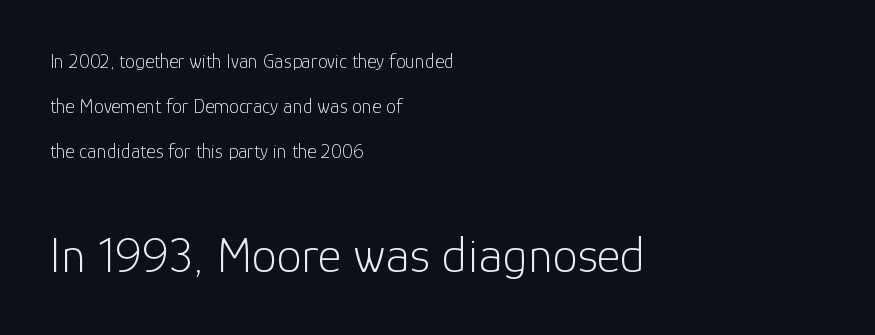
The image shows 51 px light sans-serif type, upright; set left-aligned, loose line spacing (2.26x), normal letter spacing, not underlined; the second (bottom) block is 2.55x larger; low stroke contrast and a medium x-height.
